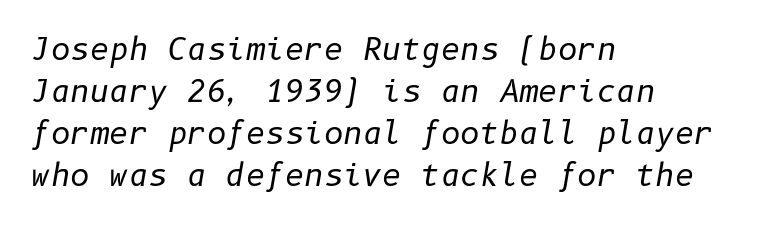
The image shows 30 px regular-weight type, italic (leaning right); set left-aligned, normal line spacing (1.4x), normal letter spacing, not underlined; low stroke contrast and a medium x-height.
